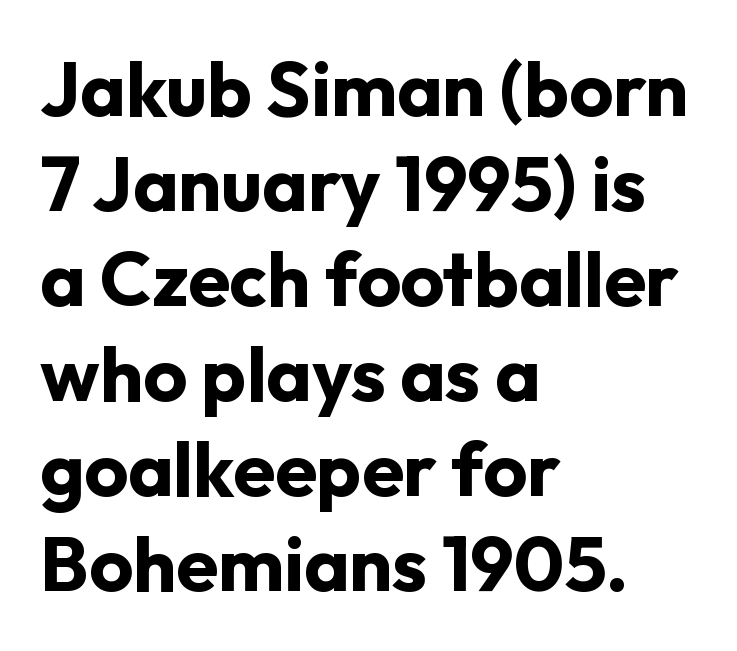
You could not count columns in this text — the font is proportionally spaced. The ragged edge is on the right, which tells us the setting is flush left. Serif or sans? Sans — the stroke terminals are bare. Quick note: not italic, upright.
